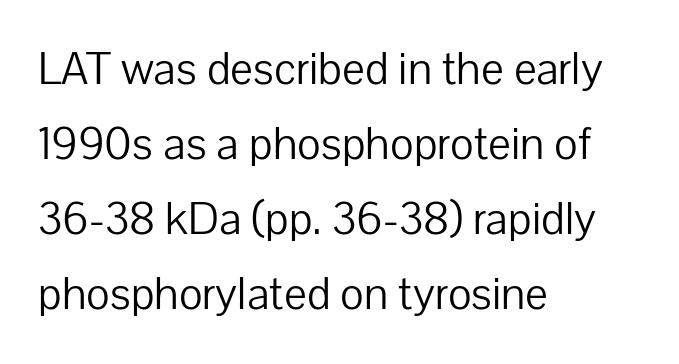
{"serif": "no", "italic": "no", "bold": "no", "weight": "light", "width": "normal", "stroke_contrast": "low", "x_height": "medium", "monospaced": "no", "underline": "no", "align": "left", "line_spacing": "normal", "line_spacing_ratio": 1.56, "letter_spacing": "normal", "letter_spacing_em": 0.0, "glyph_px": 48}
